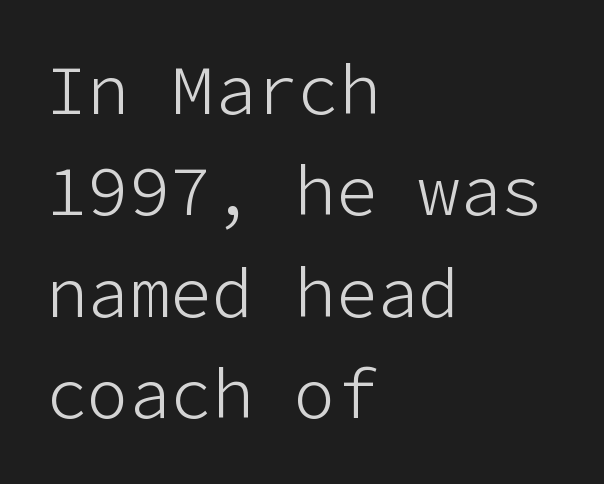
No word sits above an underline. Is the stroke heavy? The answer is a plain regular-or-lighter. The text was rendered using a sans face with plain stroke endings. Honestly, the letter spacing is just normal — you wouldn't notice it. Regular leading.
